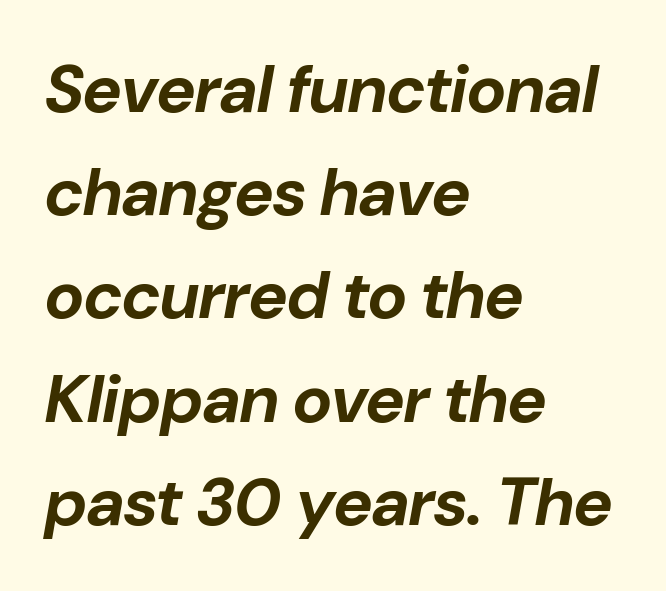
The image shows 67 px bold type, italic (leaning right); set left-aligned, normal line spacing (1.54x), normal letter spacing, not underlined; low stroke contrast and a medium x-height.
